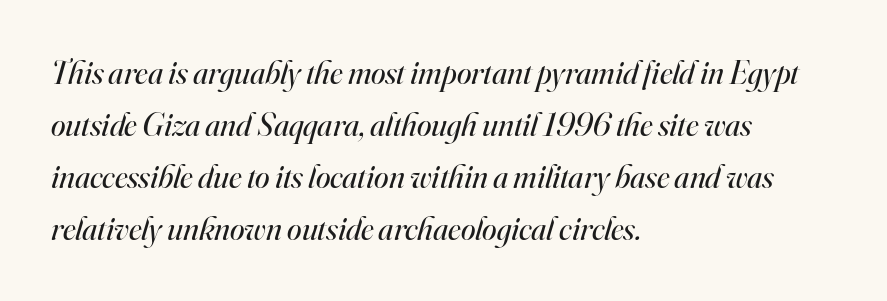
The text was rendered using a seriffed face with decorative stroke endings. This is oblique type, the kind used for emphasis or titles. The rendering uses a moderate line-height, typical for paragraphs. Stroke thickness stays within the range of a standard reading face or lighter.
